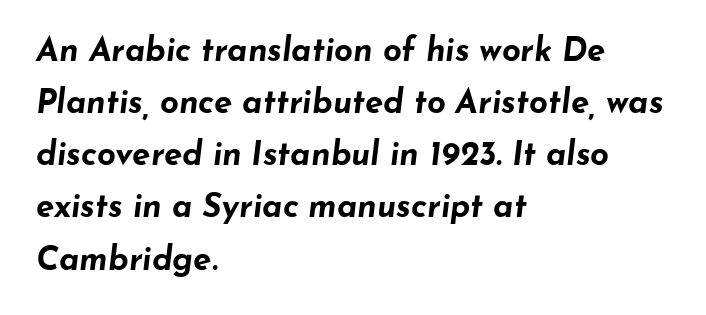
The image shows 33 px bold, wide type, italic (leaning right); set left-aligned, normal line spacing (1.58x), normal letter spacing, not underlined; low stroke contrast and a small x-height.
